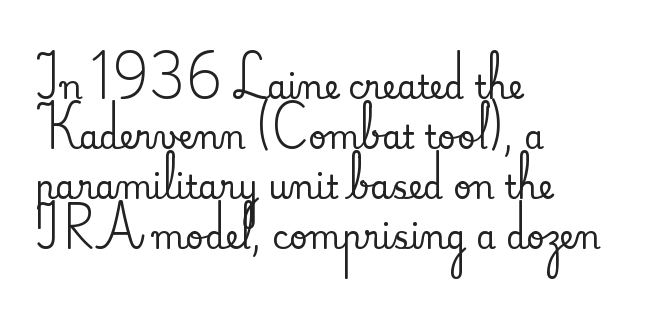
Decoration check: the copy has no underline. The rendering shows small feet on the letterforms — a serif design. The line-height multiplier appears to be the usual default. In terms of letterspacing, this is plain default setting. Proportional: the letters do not fall into vertical columns. The type sits square on the baseline with zero lean.
